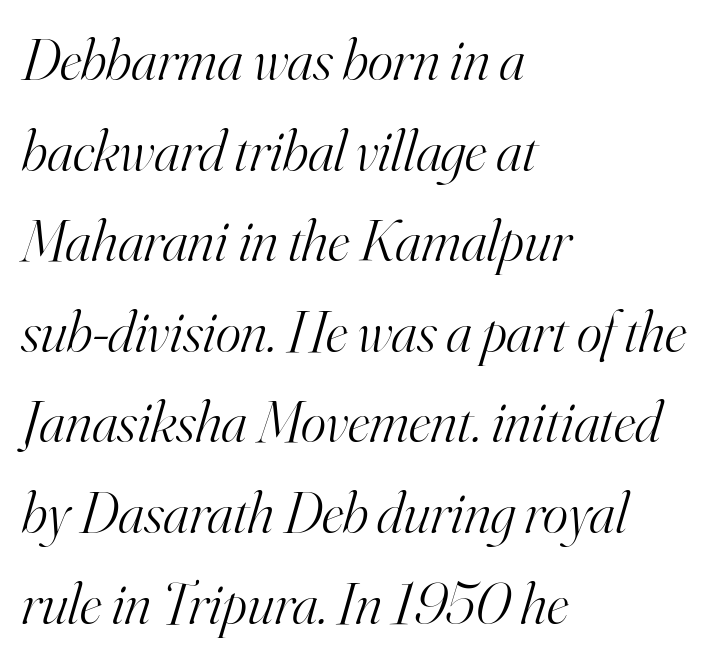
Q: Is the text bold? A: No.
Q: Is the text italic (slanted)? A: Yes, it leans right by about 16 degrees.
Q: Is the typeface a serif or a sans-serif typeface? A: Serif.
Q: Is the text underlined? A: No.
Q: How is the paragraph aligned? A: Left-aligned.
Q: Is the spacing between letters normal or unusually wide? A: Normal.
Q: Is the spacing between lines tight, normal or loose? A: Normal.
Q: Width (condensed, normal, or wide)? A: Normal.
Q: Stroke contrast? A: High.
Q: x-height? A: Small.
Q: Monospaced? A: No.
